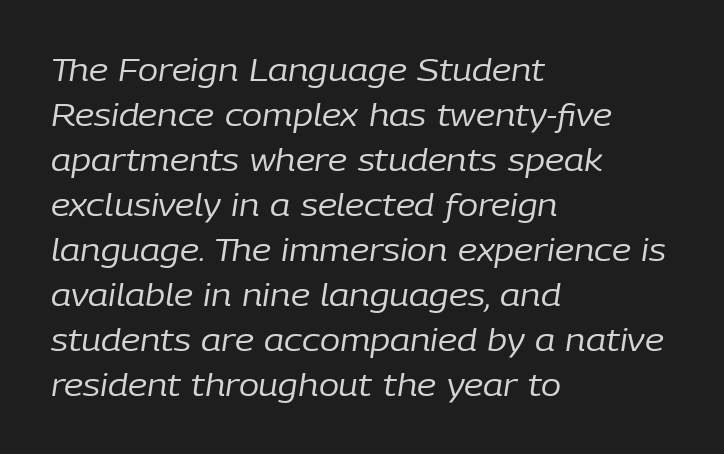
The image shows 30 px regular-weight type, italic (leaning right); set left-aligned, normal line spacing (1.5x), normal letter spacing, not underlined; low stroke contrast and a medium x-height.
